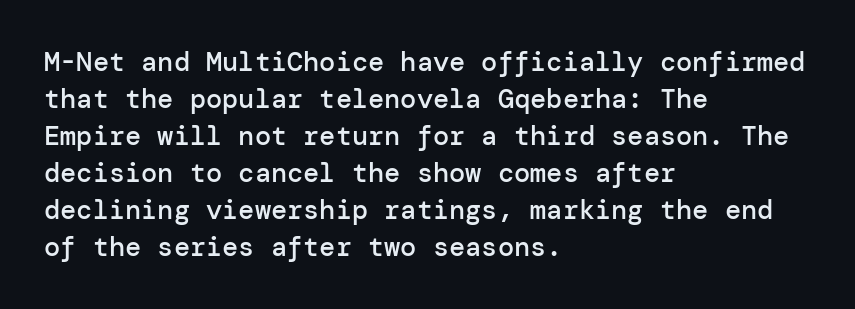
Nobody touched the tracking dial on this one. The space between consecutive lines is moderate. The area under the type is left untouched. Posture: straight, roman, zero tilt. The glyphs have the mass of a demibold cut, below bold.
